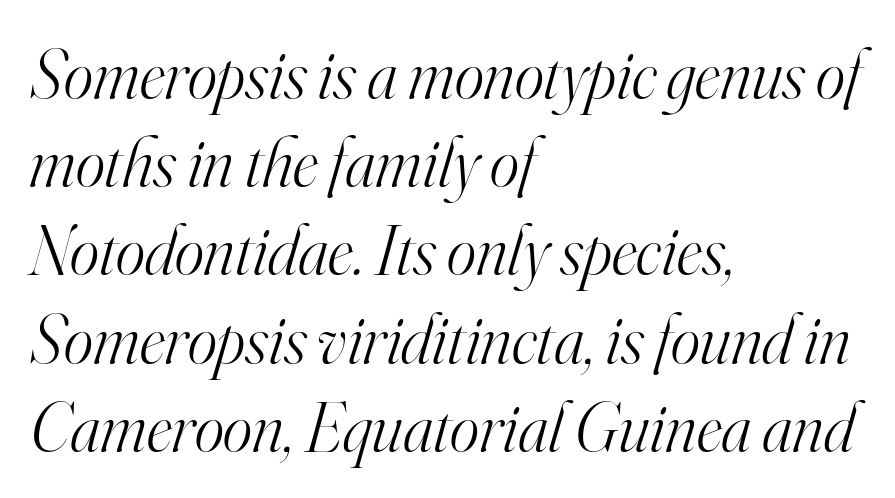
Q: Is the text bold? A: No.
Q: Is the text italic (slanted)? A: Yes, it leans right by about 16 degrees.
Q: Is the typeface a serif or a sans-serif typeface? A: Serif.
Q: Is the text underlined? A: No.
Q: How is the paragraph aligned? A: Left-aligned.
Q: Is the spacing between letters normal or unusually wide? A: Normal.
Q: Is the spacing between lines tight, normal or loose? A: Normal.
Q: Width (condensed, normal, or wide)? A: Normal.
Q: Stroke contrast? A: High.
Q: x-height? A: Small.
Q: Monospaced? A: No.
